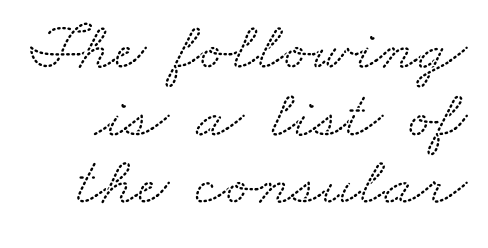
{"serif": "yes", "width": "wide", "stroke_contrast": "low", "x_height": "small", "monospaced": "no", "underline": "no", "line_spacing": "tight", "line_spacing_ratio": 0.98, "letter_spacing": "normal", "letter_spacing_em": 0.0, "glyph_px": 69}
